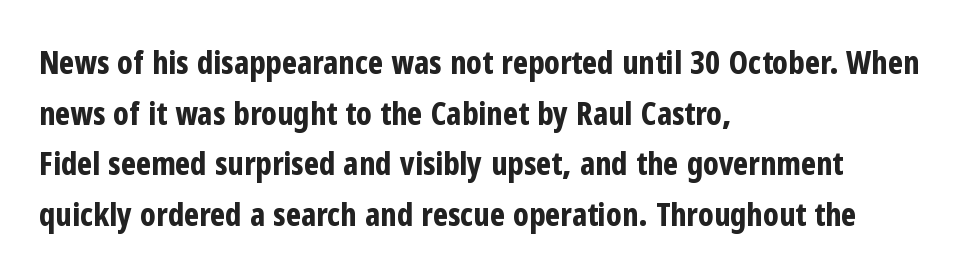
A sans-serif font was chosen for this passage. Anything drawn beneath the words? Only blank space. The letters stand straight up with perfectly vertical stems. The designer left line spacing at the default. Spacing verdict: proportional, widths tailored to each character. Which margin do the lines hug? The left one — the right edge is uneven.
